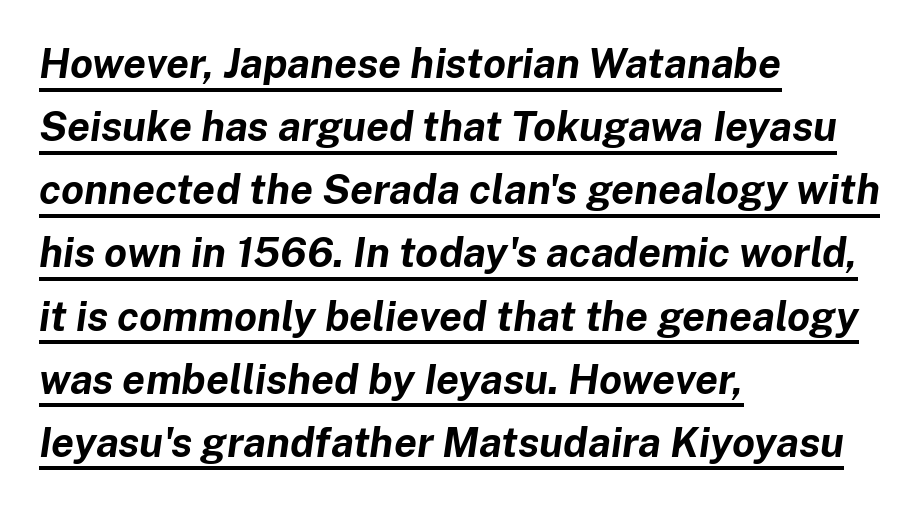
Q: Is the text bold? A: Yes.
Q: Is the text italic (slanted)? A: Yes, it leans right by about 8 degrees.
Q: Is the text underlined? A: Yes.
Q: How is the paragraph aligned? A: Left-aligned.
Q: Is the spacing between letters normal or unusually wide? A: Normal.
Q: Is the spacing between lines tight, normal or loose? A: Normal.
Q: Width (condensed, normal, or wide)? A: Normal.
Q: Stroke contrast? A: Low.
Q: x-height? A: Medium.
Q: Monospaced? A: No.
